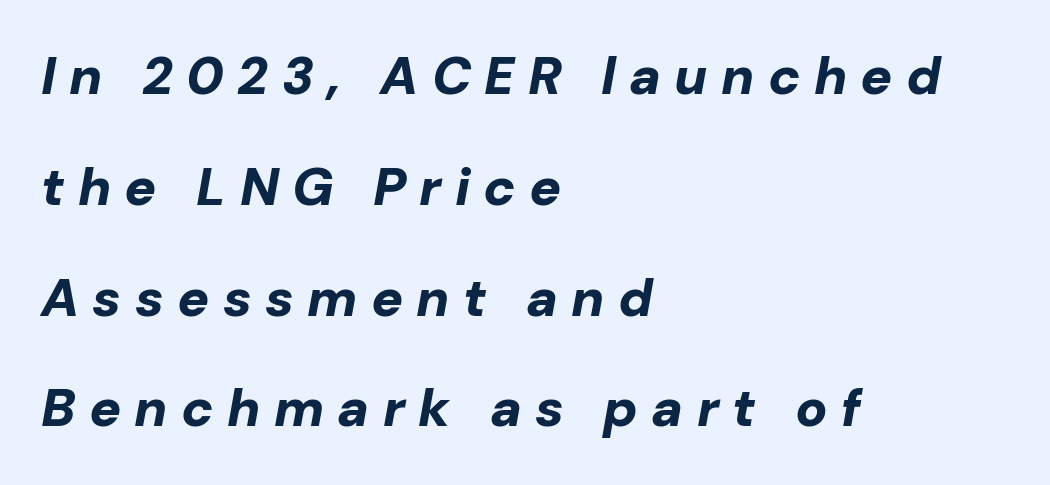
{"italic": "yes", "lean": "right", "slant_degrees": 10, "bold": "yes", "weight": "bold", "width": "normal", "stroke_contrast": "low", "x_height": "medium", "monospaced": "no", "underline": "no", "align": "left", "line_spacing": "loose", "line_spacing_ratio": 2.09, "letter_spacing": "wide", "letter_spacing_em": 0.25, "glyph_px": 53}
